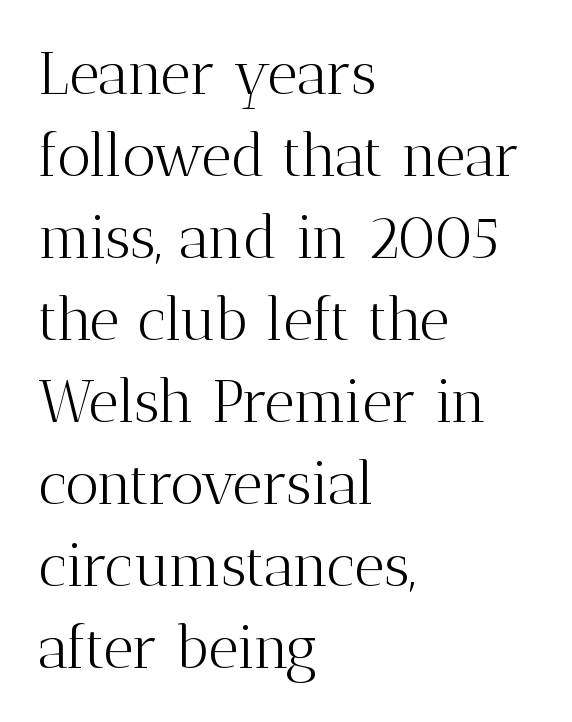
Q: Is the text bold? A: No.
Q: Is the text italic (slanted)? A: No, it is upright.
Q: Is the typeface a serif or a sans-serif typeface? A: Serif.
Q: Is the text underlined? A: No.
Q: How is the paragraph aligned? A: Left-aligned.
Q: Is the spacing between letters normal or unusually wide? A: Normal.
Q: Is the spacing between lines tight, normal or loose? A: Normal.
Q: Width (condensed, normal, or wide)? A: Normal.
Q: Stroke contrast? A: Medium.
Q: x-height? A: Medium.
Q: Monospaced? A: No.
